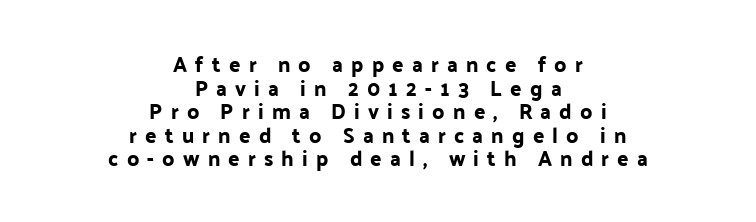
{"italic": "no", "underline": "no", "align": "center", "line_spacing": "tight", "line_spacing_ratio": 1.12, "letter_spacing": "wide", "letter_spacing_em": 0.39, "glyph_px": 21}
